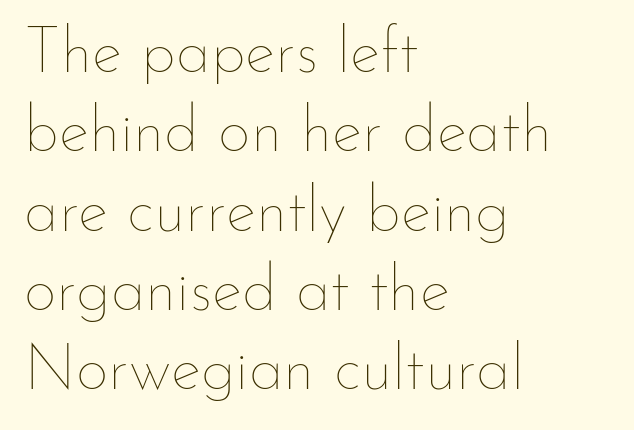
Q: Is the text bold? A: No.
Q: Is the text italic (slanted)? A: No, it is upright.
Q: Is the text underlined? A: No.
Q: How is the paragraph aligned? A: Left-aligned.
Q: Is the spacing between letters normal or unusually wide? A: Normal.
Q: Width (condensed, normal, or wide)? A: Normal.
Q: Stroke contrast? A: Low.
Q: x-height? A: Small.
Q: Monospaced? A: No.
